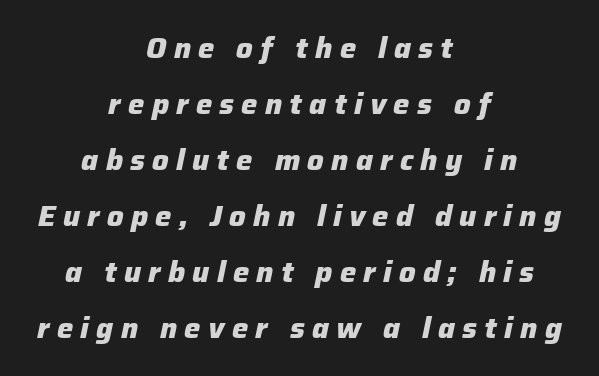
Q: Is the text bold? A: Yes.
Q: Is the text italic (slanted)? A: Yes, it leans right by about 12 degrees.
Q: Is the text underlined? A: No.
Q: How is the paragraph aligned? A: Centered.
Q: Is the spacing between letters normal or unusually wide? A: Unusually wide.
Q: Is the spacing between lines tight, normal or loose? A: Loose.
Q: Width (condensed, normal, or wide)? A: Normal.
Q: Stroke contrast? A: Low.
Q: x-height? A: Medium.
Q: Monospaced? A: No.
